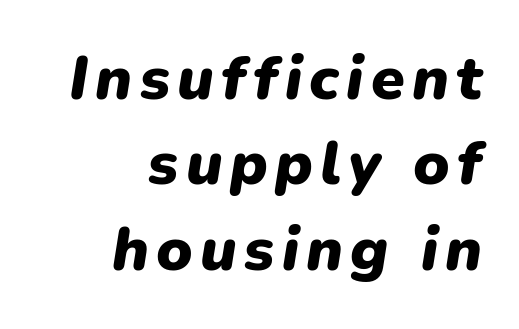
{"italic": "yes", "lean": "right", "slant_degrees": 9, "bold": "yes", "weight": "heavy", "width": "normal", "stroke_contrast": "low", "x_height": "medium", "monospaced": "no", "underline": "no", "align": "right", "line_spacing": "normal", "line_spacing_ratio": 1.4, "glyph_px": 61}
